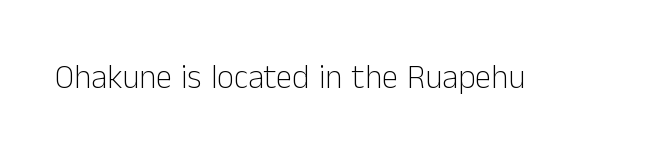
Q: Is the text bold? A: No.
Q: Is the text italic (slanted)? A: No, it is upright.
Q: Is the typeface a serif or a sans-serif typeface? A: Sans-serif.
Q: Is the text underlined? A: No.
Q: Is the spacing between letters normal or unusually wide? A: Normal.
Q: Width (condensed, normal, or wide)? A: Normal.
Q: Stroke contrast? A: Low.
Q: x-height? A: Medium.
Q: Monospaced? A: No.
